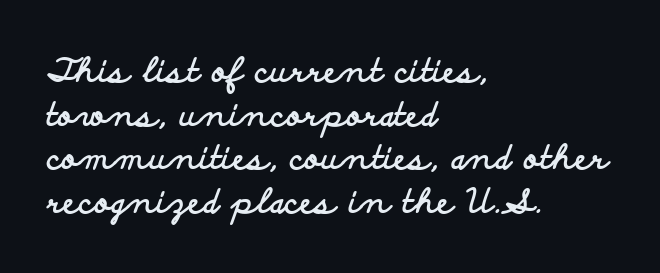
{"serif": "no", "bold": "yes", "weight": "bold", "width": "wide", "stroke_contrast": "low", "x_height": "small", "monospaced": "no", "underline": "no", "align": "left", "line_spacing": "normal", "line_spacing_ratio": 1.32, "letter_spacing": "normal", "letter_spacing_em": 0.0, "glyph_px": 33}
